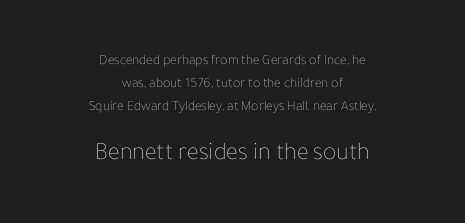
The area under the type is left untouched. Reading down the block, each line starts at a different indent, mirrored at its end. These lines keep a tight, regular rhythm from letter to letter. Italic: no, the glyphs are upright roman. The lines sit at an ordinary, default distance from one another. These two chunks differ in scale, with the bottom chunk taking the larger measure.
